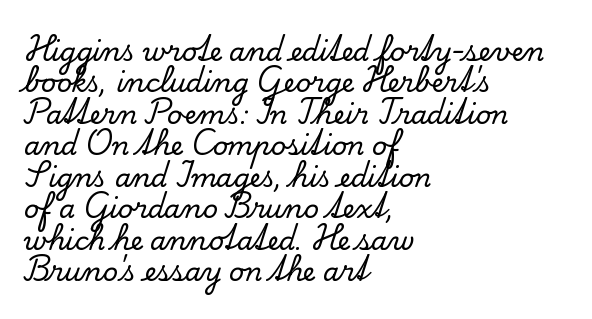
Tracking value appears to be zero — textbook default spacing. Short and long lines alike share a common starting point at left. A bare baseline throughout the passage.
